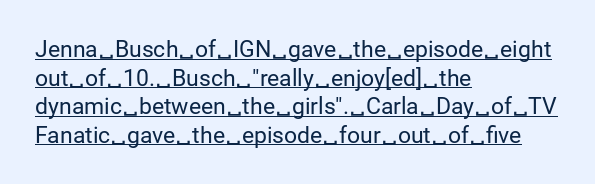
{"italic": "no", "bold": "no", "underline": "yes", "align": "left", "line_spacing_ratio": 1.24, "letter_spacing": "normal", "letter_spacing_em": 0.0, "glyph_px": 23}
